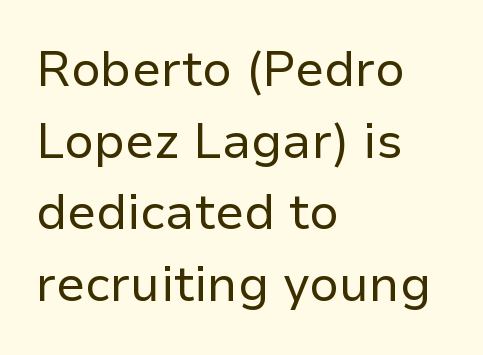
The face used here is proportionally spaced, like ordinary book or web type. If you drew a ruler down the left edge, every line would touch it. The designer went with a sans here, leaving each stem footless. Characters follow at the spacing the type designer built in. The strip under each line holds only bare page.
